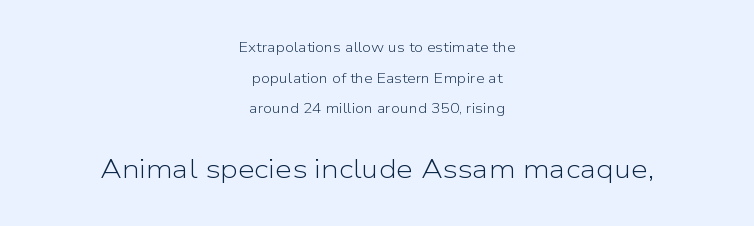
{"italic": "no", "bold": "no", "underline": "no", "align": "center", "line_spacing": "loose", "line_spacing_ratio": 2.18, "letter_spacing": "normal", "letter_spacing_em": 0.0, "larger_block": "second", "size_ratio": 1.93, "glyph_px": 27}
